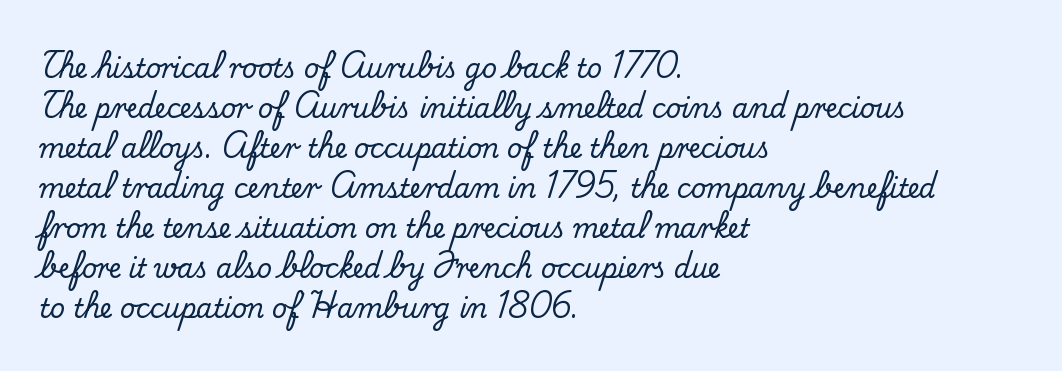
Q: Is the text italic (slanted)? A: Yes.
Q: Is the text underlined? A: No.
Q: How is the paragraph aligned? A: Left-aligned.
Q: Is the spacing between letters normal or unusually wide? A: Normal.
Q: Is the spacing between lines tight, normal or loose? A: Normal.
